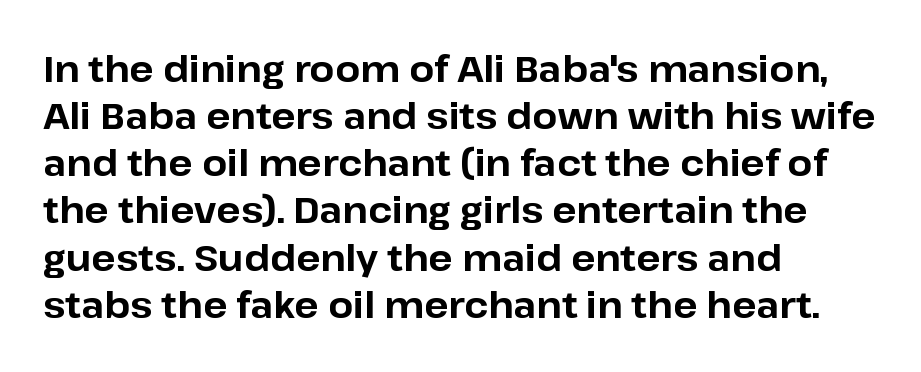
The image shows 36 px bold sans-serif type, upright; set left-aligned, normal line spacing (1.31x), normal letter spacing, not underlined; low stroke contrast and a medium x-height.
